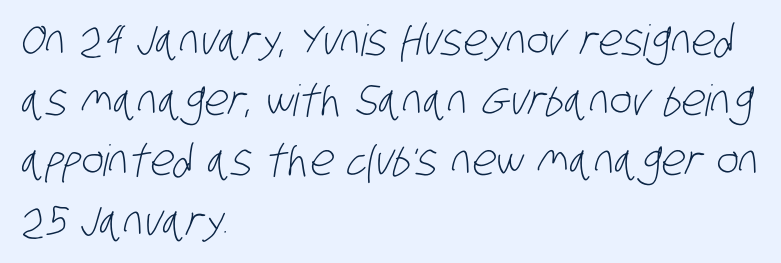
The image shows 43 px light, condensed sans-serif type; set left-aligned, normal line spacing (1.4x), normal letter spacing, not underlined; low stroke contrast and a large x-height.
